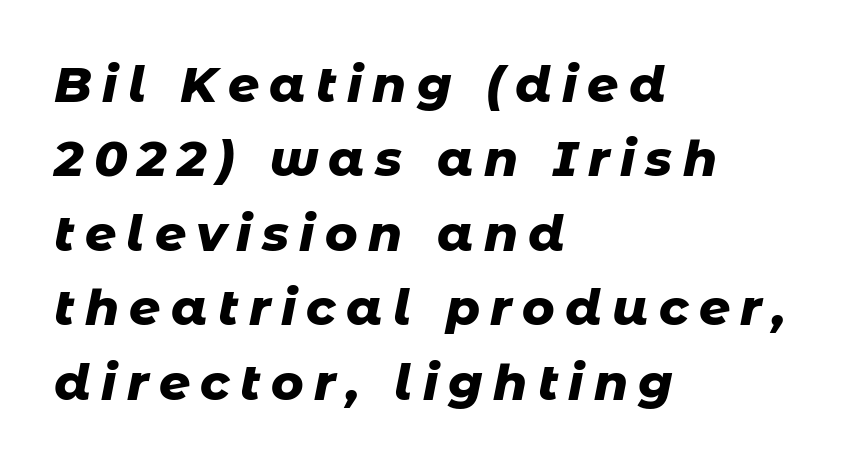
Q: Is the text bold? A: Yes.
Q: Is the text italic (slanted)? A: Yes, it leans right by about 11 degrees.
Q: Is the text underlined? A: No.
Q: How is the paragraph aligned? A: Left-aligned.
Q: Is the spacing between letters normal or unusually wide? A: Unusually wide.
Q: Is the spacing between lines tight, normal or loose? A: Normal.
Q: Width (condensed, normal, or wide)? A: Normal.
Q: Stroke contrast? A: Low.
Q: x-height? A: Medium.
Q: Monospaced? A: No.
